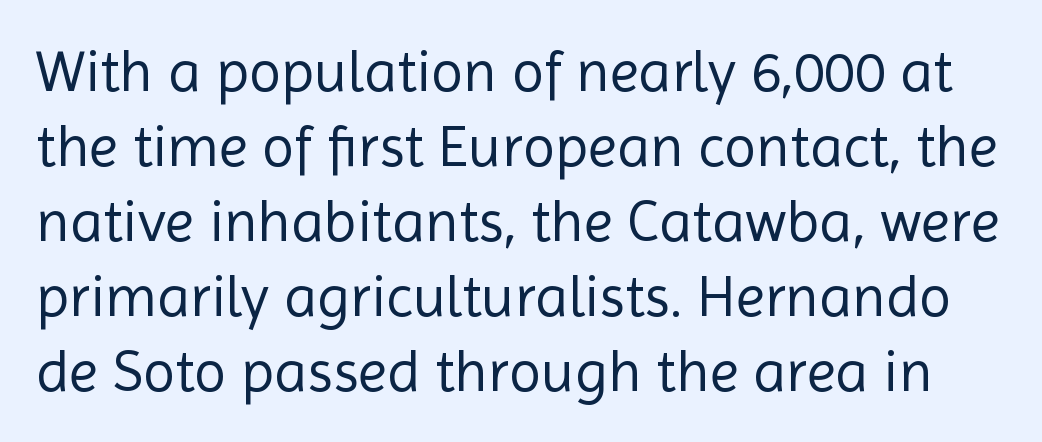
{"serif": "no", "italic": "no", "bold": "no", "weight": "regular", "width": "normal", "x_height": "medium", "monospaced": "no", "underline": "no", "line_spacing": "normal", "line_spacing_ratio": 1.27, "letter_spacing": "normal", "letter_spacing_em": 0.0, "glyph_px": 59}
